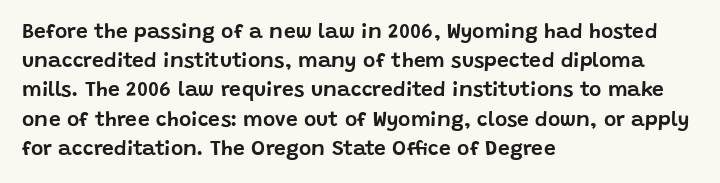
Each word holds together tightly as a unit, with standard inter-letter gaps. Left-aligned paragraph, ragged on the right. The vertical gap from one line to the next is medium. Nope, not italic — everything's standing straight. Check the space under the baseline: it is left empty.
